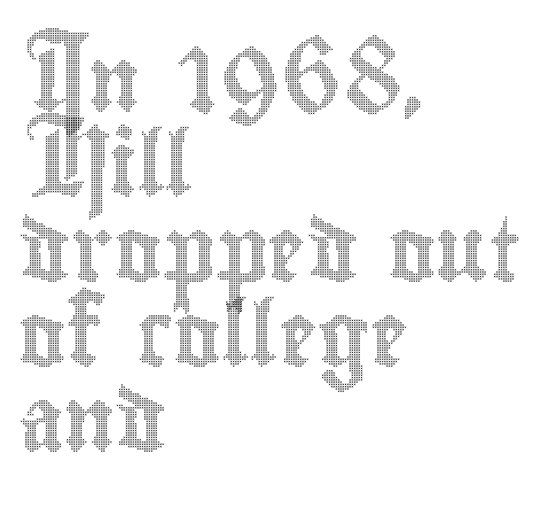
Posture: upright roman. Varying glyph widths throughout — classic text-font behaviour. Underlining? Definitely not there. You could call the tracking neutral — neither tight nor loose. Quick note: interline space is typical. The text block is weighted toward the left margin, trailing off unevenly rightward.
